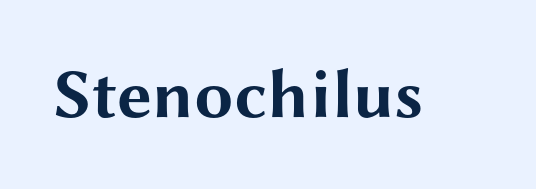
{"serif": "no", "italic": "no", "bold": "yes", "weight": "bold", "width": "wide", "stroke_contrast": "medium", "x_height": "medium", "monospaced": "no", "underline": "no", "letter_spacing": "normal", "letter_spacing_em": 0.0, "glyph_px": 70}
